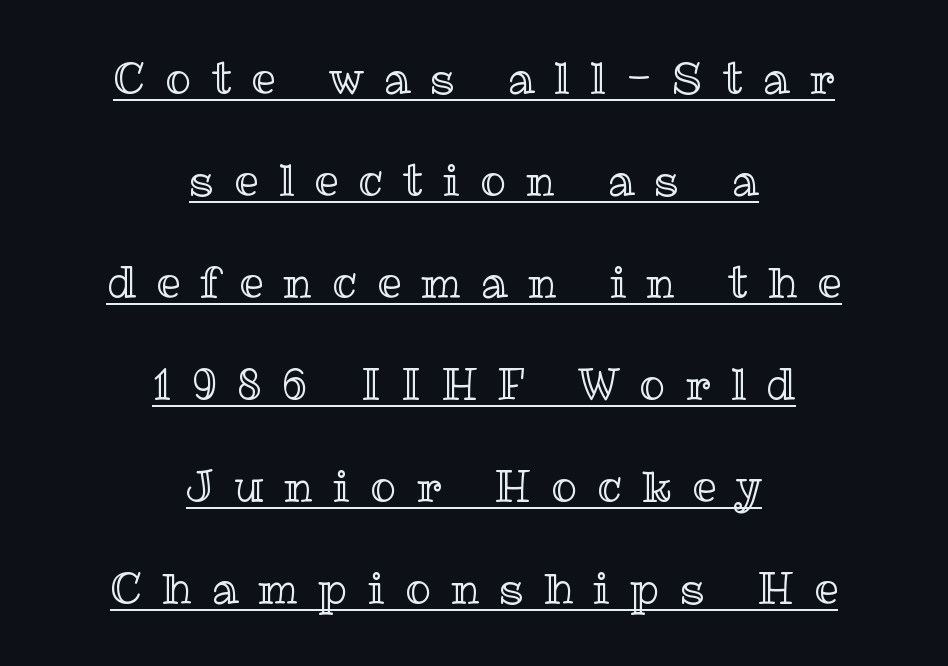
The image shows 43 px text type, upright; set centered, loose line spacing (2.37x), unusually wide letter spacing (+0.47 em), underlined; a medium x-height.
